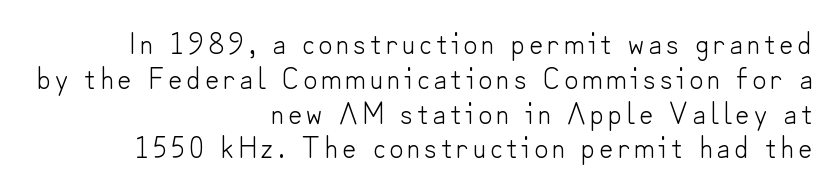
{"serif": "no", "italic": "no", "bold": "no", "weight": "light", "width": "normal", "stroke_contrast": "low", "x_height": "small", "monospaced": "no", "underline": "no", "align": "right", "line_spacing_ratio": 1.16, "glyph_px": 30}
